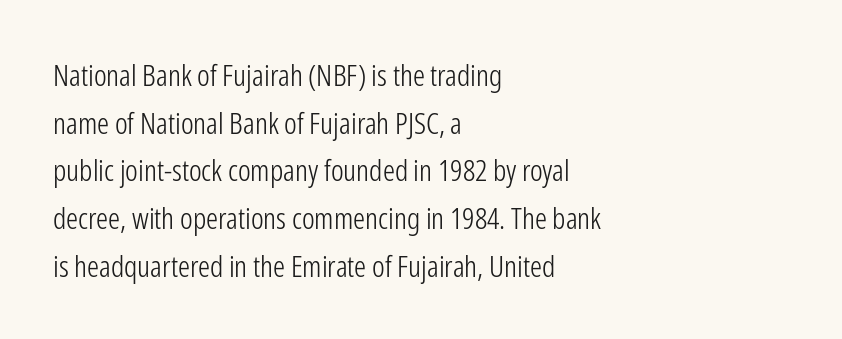
Style check: upright. The passage shown is typed in a proportional face where columns would drift. Regarding serifs, this sample does without them. The lines in this sample share a left origin and differ only in where they stop. This reads as an unemphasized weight, regular at the heaviest. Successive baselines arrive at the customary interval.
